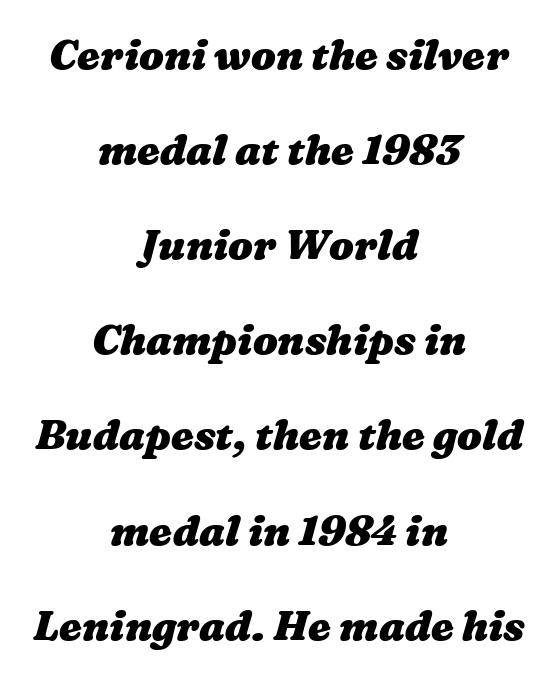
{"bold": "yes", "weight": "heavy", "width": "wide", "stroke_contrast": "medium", "x_height": "medium", "monospaced": "no", "underline": "no", "align": "center", "line_spacing": "loose", "line_spacing_ratio": 2.32, "letter_spacing": "normal", "letter_spacing_em": 0.0, "glyph_px": 41}
